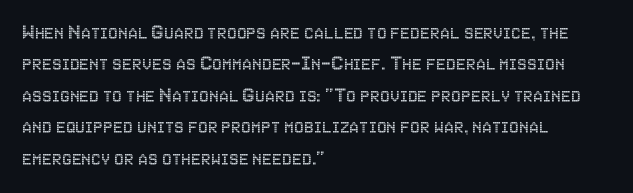
Quick note: underline off. Interline gaps are of average width in this sample. Notice how the stems are strictly vertical — no italics here. How are the letters spaced? Ordinarily, with no added tracking. The lines are quadded left.
